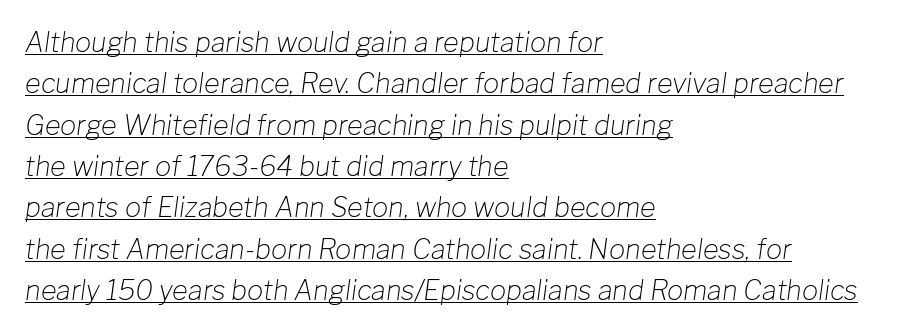
The tracking reads as untouched default to a designer's eye. The line-height multiplier appears to be the usual default. Casual observation: everything's shoved over to the left. The rendering applies a slant to the glyphs. Check the space under the baseline: a stroke is drawn there. No extra ink here — the face is not bold.
